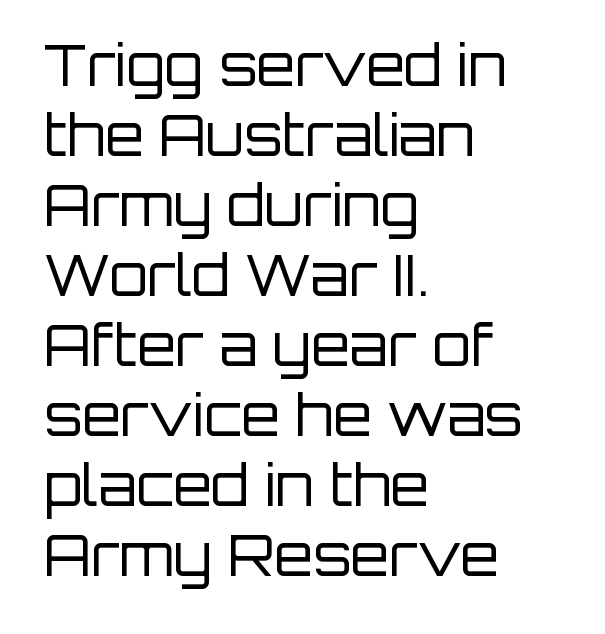
The image shows 56 px regular-weight sans-serif type, upright; set left-aligned, normal line spacing (1.25x), normal letter spacing, not underlined; low stroke contrast and a large x-height.
